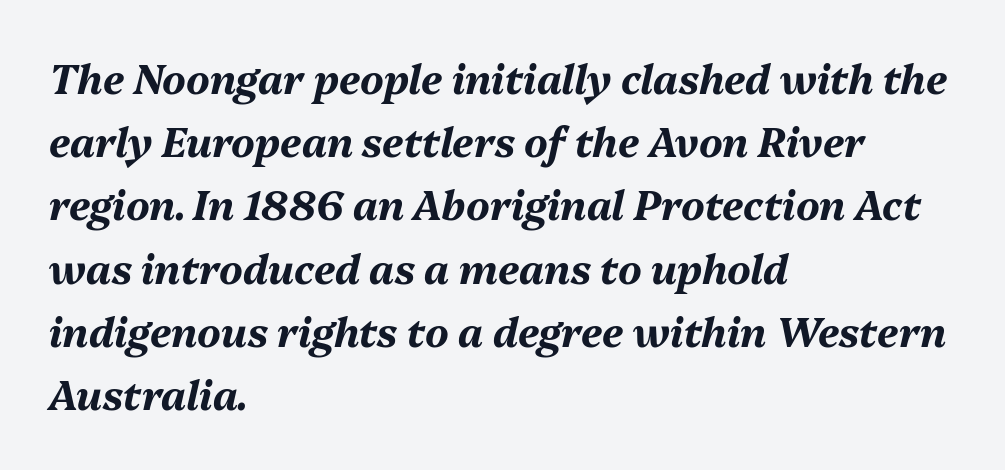
The image shows 40 px bold type, italic (leaning right); set left-aligned, normal line spacing (1.58x), normal letter spacing, not underlined; medium stroke contrast and a medium x-height.
